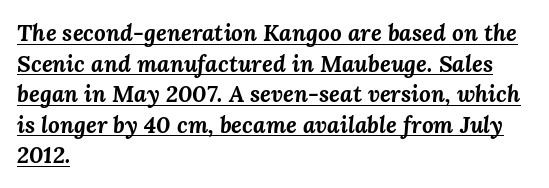
The image shows 23 px bold type, italic (leaning right); set left-aligned, normal line spacing (1.33x), normal letter spacing, underlined.
